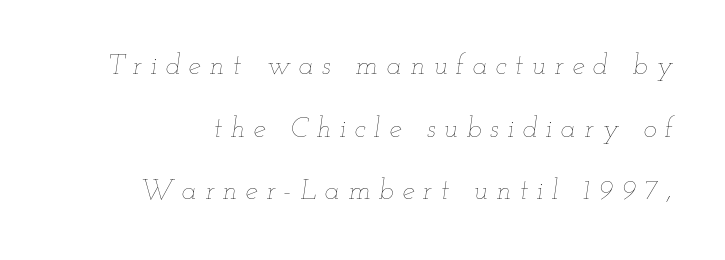
A great deal of white space separates one row of letters from the next. Think of a printed novel: that variable character pitch is what you see here. Weight class: somewhere from thin through regular. Display-style spreading of the glyphs; the letterfit is very open.
